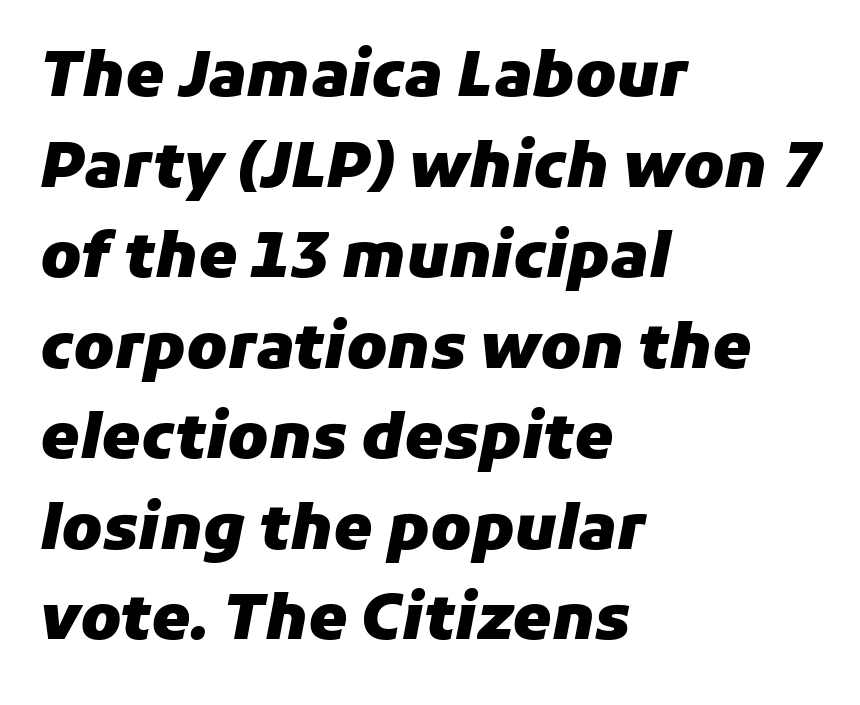
The image shows 62 px heavy type, italic (leaning right); set left-aligned, normal line spacing (1.46x), normal letter spacing, not underlined; low stroke contrast and a medium x-height.
